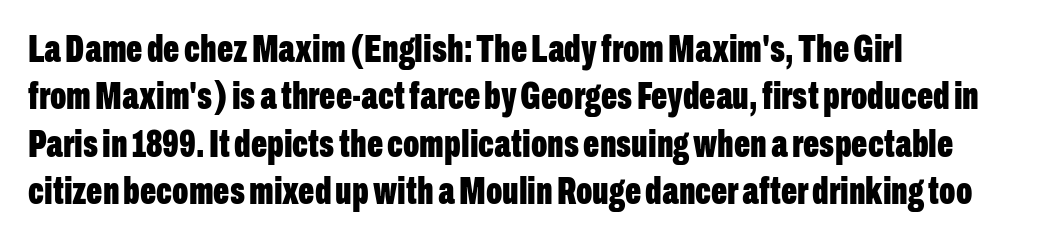
Q: Is the text bold? A: Yes.
Q: Is the text italic (slanted)? A: No, it is upright.
Q: Is the typeface a serif or a sans-serif typeface? A: Sans-serif.
Q: Is the text underlined? A: No.
Q: How is the paragraph aligned? A: Left-aligned.
Q: Is the spacing between letters normal or unusually wide? A: Normal.
Q: Is the spacing between lines tight, normal or loose? A: Normal.
Q: Width (condensed, normal, or wide)? A: Condensed.
Q: Stroke contrast? A: Low.
Q: x-height? A: Medium.
Q: Monospaced? A: No.
